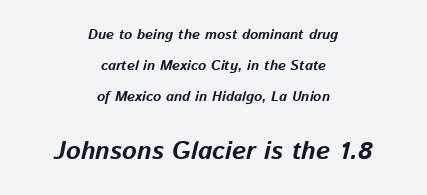
{"italic": "yes", "lean": "right", "slant_degrees": 13, "bold": "yes", "underline": "no", "align": "center", "line_spacing": "loose", "line_spacing_ratio": 2.2, "letter_spacing": "normal", "letter_spacing_em": 0.0, "larger_block": "second", "size_ratio": 1.79, "glyph_px": 25}
